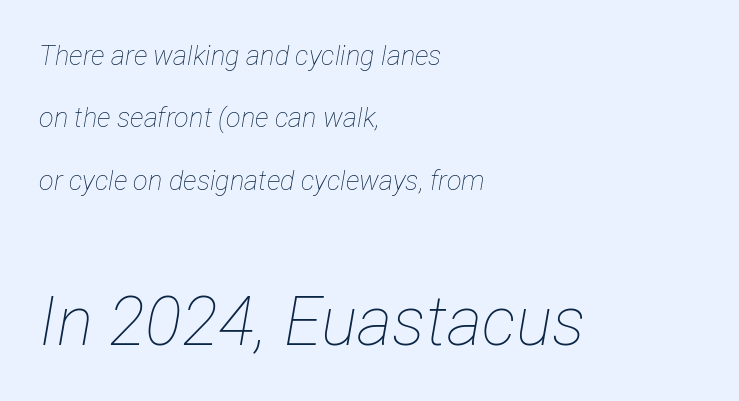
Q: Is the text bold? A: No.
Q: Is the text italic (slanted)? A: Yes, it leans right by about 12 degrees.
Q: Is the text underlined? A: No.
Q: How is the paragraph aligned? A: Left-aligned.
Q: Is the spacing between letters normal or unusually wide? A: Normal.
Q: Is the spacing between lines tight, normal or loose? A: Loose.
Q: Which block of text is set in a larger size, the first (top) or the second (bottom)? A: The second (bottom) one.
Q: Width (condensed, normal, or wide)? A: Condensed.
Q: Stroke contrast? A: Low.
Q: x-height? A: Medium.
Q: Monospaced? A: No.
